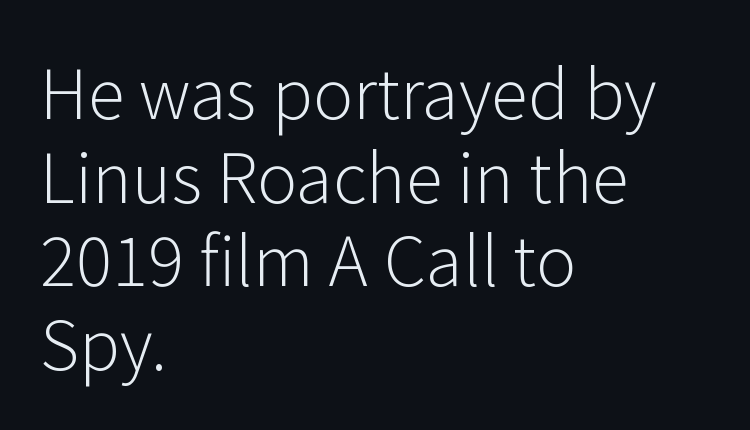
Serifs: no, the terminals of the letterforms are clean. Character widths vary here, with narrow letters taking less room than wide ones. Characters follow at the spacing the type designer built in. Designer's note — italics off, roman on. The zone under the glyphs is completely vacant. Letters have the restrained weight of plain body copy at most.
